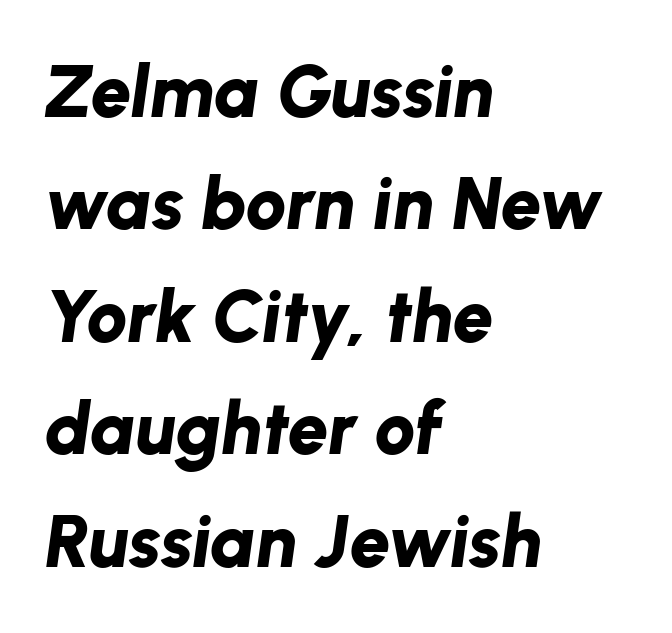
Q: Is the text bold? A: Yes.
Q: Is the text italic (slanted)? A: Yes, it leans right by about 8 degrees.
Q: Is the text underlined? A: No.
Q: How is the paragraph aligned? A: Left-aligned.
Q: Is the spacing between letters normal or unusually wide? A: Normal.
Q: Is the spacing between lines tight, normal or loose? A: Normal.
Q: Width (condensed, normal, or wide)? A: Normal.
Q: Stroke contrast? A: Low.
Q: x-height? A: Medium.
Q: Monospaced? A: No.
